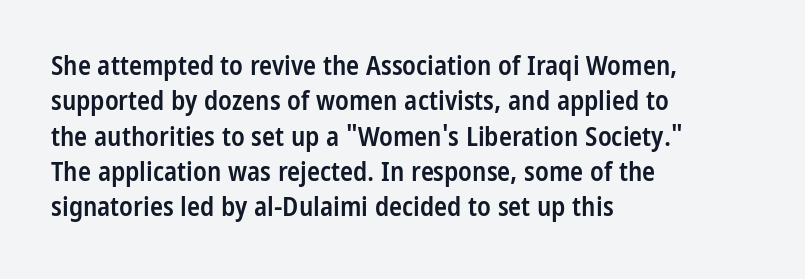
Q: Is the text bold? A: Semi-bold.
Q: Is the text italic (slanted)? A: No, it is upright.
Q: Is the text underlined? A: No.
Q: How is the paragraph aligned? A: Left-aligned.
Q: Is the spacing between letters normal or unusually wide? A: Normal.
Q: Is the spacing between lines tight, normal or loose? A: Normal.
